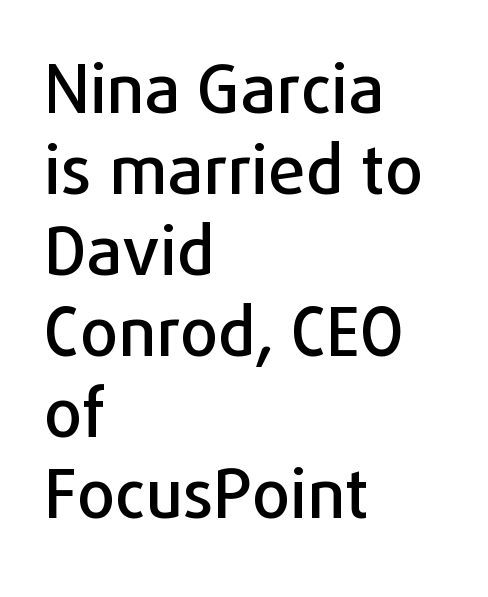
{"serif": "no", "italic": "no", "width": "normal", "stroke_contrast": "low", "x_height": "medium", "monospaced": "no", "underline": "no", "align": "left", "line_spacing_ratio": 1.21, "letter_spacing": "normal", "letter_spacing_em": 0.0, "glyph_px": 67}
